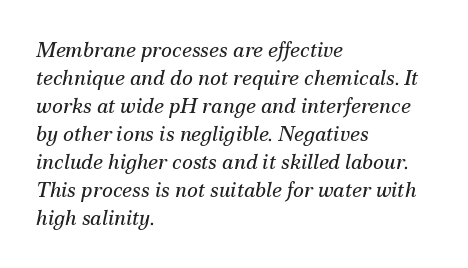
The image shows 21 px text type, italic (leaning right); set left-aligned, normal line spacing (1.33x), normal letter spacing, not underlined.
